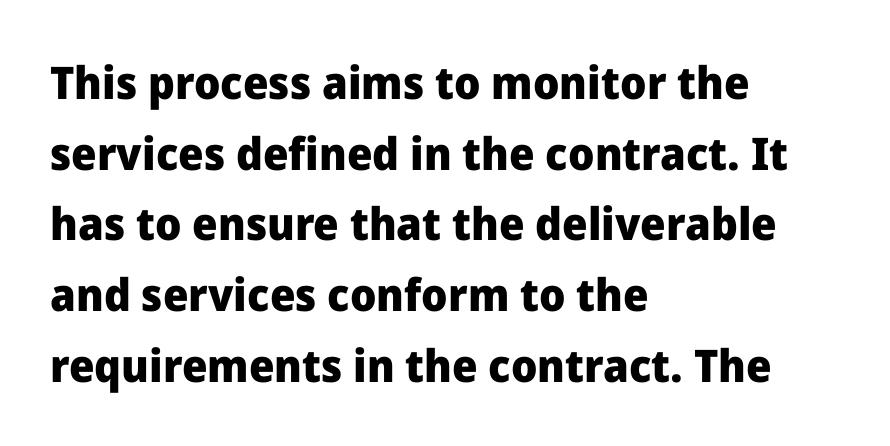
Regarding leading, the lines here are spaced in the standard way. A student would call this left alignment; a typographer would say flush left, rag right. Is the type bold? Yes — the strokes are clearly thick and heavy. Each word holds together tightly as a unit, with standard inter-letter gaps. You can tell from the bare stems that sans-serif type was used. Anything drawn beneath the words? Only blank space.
